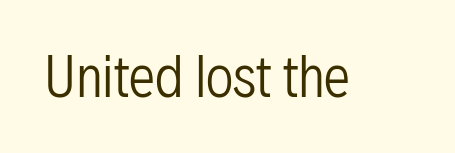
Has an underline been added? It has not. Quick note: not italic, upright. The typesetting does not lean heavy: it is not bold. Students, note that the glyphs here touch the page at normal intervals.
